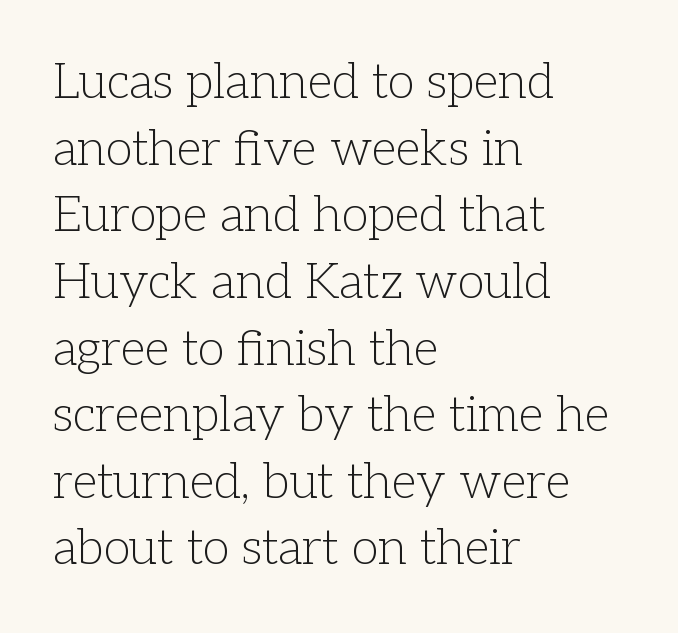
{"serif": "yes", "italic": "no", "bold": "no", "weight": "light", "width": "normal", "stroke_contrast": "low", "x_height": "medium", "monospaced": "no", "underline": "no", "align": "left", "line_spacing": "normal", "line_spacing_ratio": 1.36, "letter_spacing": "normal", "letter_spacing_em": 0.0, "glyph_px": 49}
